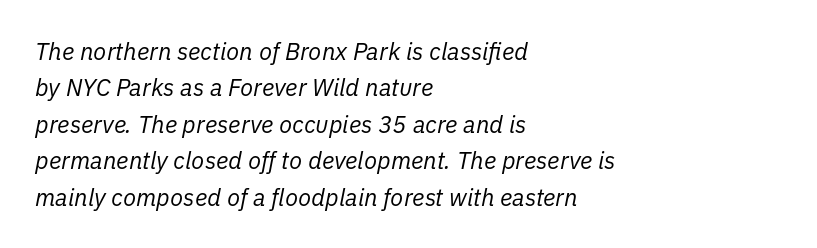
{"italic": "yes", "lean": "right", "slant_degrees": 11, "bold": "no", "underline": "no", "align": "left", "line_spacing": "normal", "line_spacing_ratio": 1.52, "letter_spacing": "normal", "letter_spacing_em": 0.0, "glyph_px": 24}
